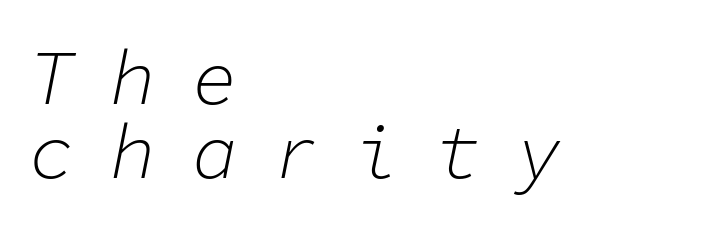
Think standard paragraph weight, or any step lighter than that. A classic flush-left, rag-right setting is used for this passage. Would a proofreader flag this as italicized? Yes. The face used here is monospaced, like something from a code editor.
